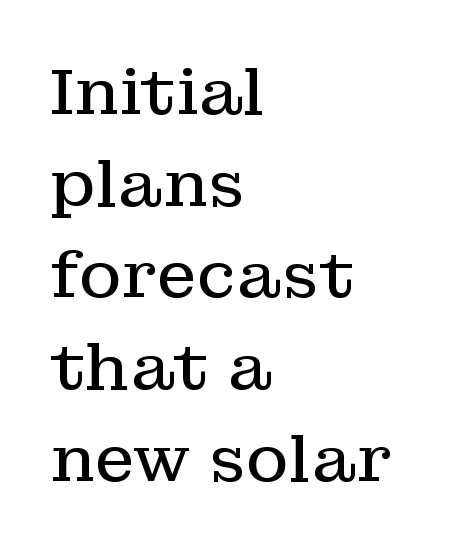
The image shows 65 px regular-weight serif type, upright; set left-aligned, normal line spacing (1.41x), normal letter spacing, not underlined; low stroke contrast and a medium x-height.
